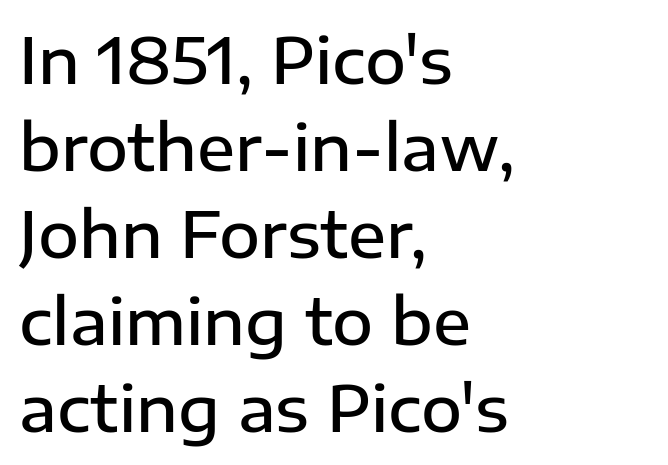
{"serif": "no", "italic": "no", "bold": "semi", "weight": "semibold", "width": "normal", "stroke_contrast": "low", "x_height": "medium", "monospaced": "no", "underline": "no", "align": "left", "line_spacing": "normal", "line_spacing_ratio": 1.38, "letter_spacing": "normal", "letter_spacing_em": 0.0, "glyph_px": 63}
